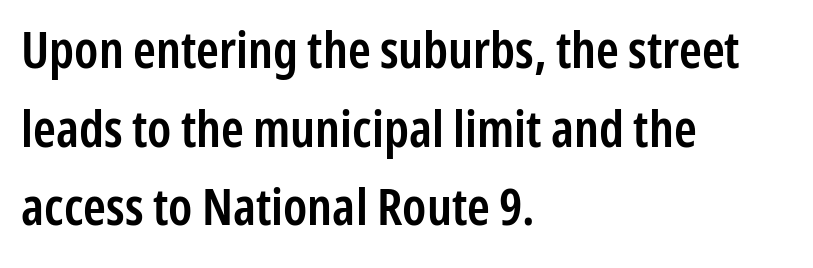
The image shows 51 px semibold, condensed sans-serif type, upright; set left-aligned, normal line spacing (1.54x), normal letter spacing, not underlined; low stroke contrast and a medium x-height.
